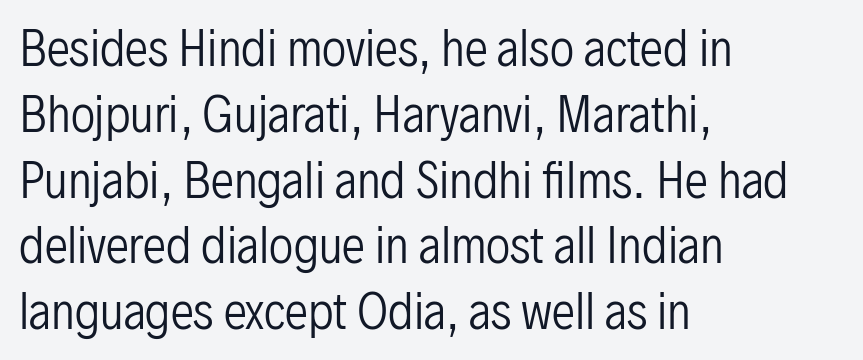
The image shows 47 px regular-weight, condensed sans-serif type, upright; set left-aligned, normal line spacing (1.4x), normal letter spacing, not underlined; low stroke contrast and a medium x-height.
